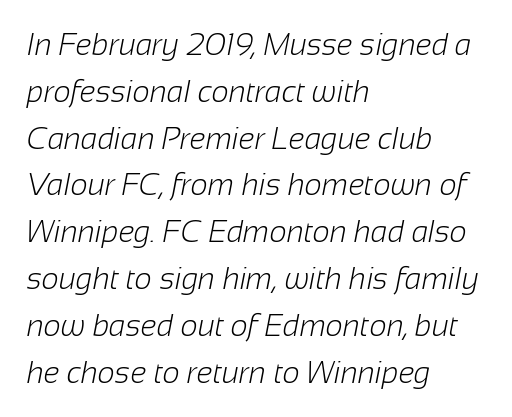
{"serif": "no", "bold": "no", "weight": "light", "width": "normal", "stroke_contrast": "low", "x_height": "medium", "monospaced": "no", "underline": "no", "align": "left", "line_spacing": "normal", "line_spacing_ratio": 1.56, "letter_spacing": "normal", "letter_spacing_em": 0.0, "glyph_px": 30}
